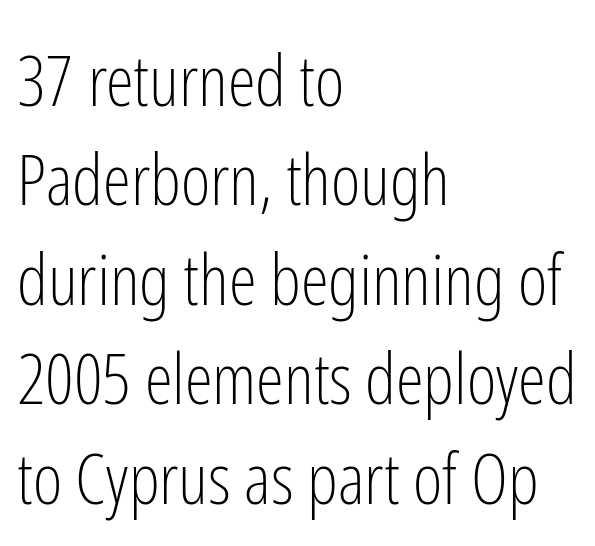
The image shows 71 px light, condensed sans-serif type, upright; set left-aligned, normal line spacing (1.4x), normal letter spacing, not underlined; low stroke contrast and a medium x-height.
